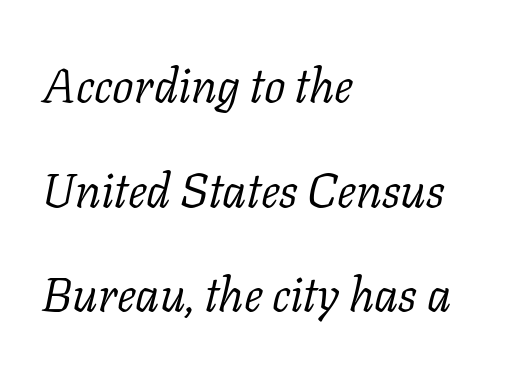
Typographically, this falls in the serif category. Here the designer chose a conventional face with non-uniform glyph widths. A clean baseline with only descenders dipping below it. Looking at the ascenders, they clearly lean. Leftover space on each line is placed entirely after the last word.
